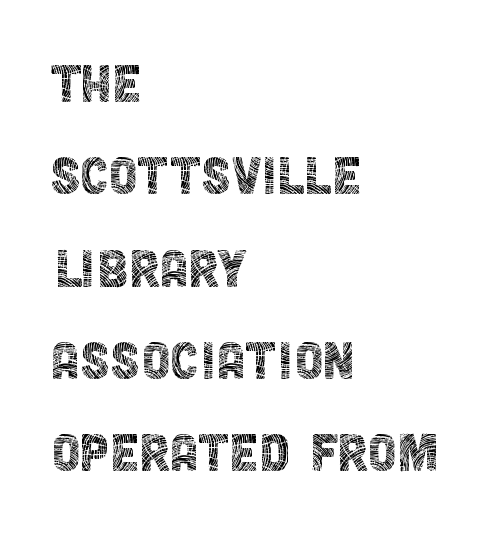
A typesetter would call this leading conventional body-copy spacing. Do the letters lean? They stand straight. The passage is arranged the way most books set body copy — flush left. Each letter's strokes conclude bluntly, with no projecting serifs. The passage shown is typed in a proportional face where columns would drift.
